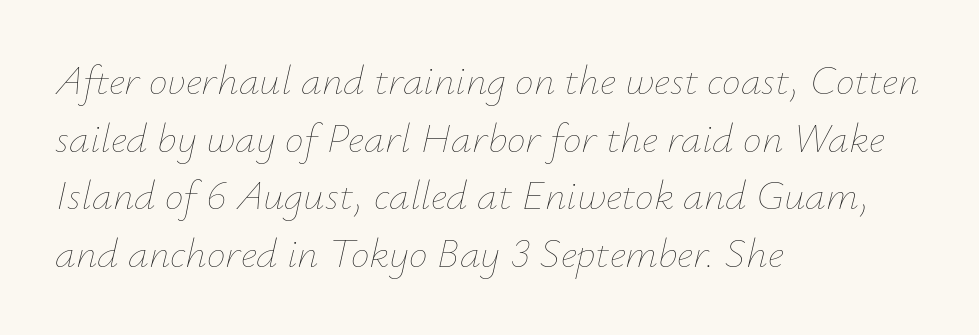
The image shows 42 px thin type, italic (leaning right); set left-aligned, normal line spacing (1.37x), normal letter spacing, not underlined; low stroke contrast and a small x-height.
